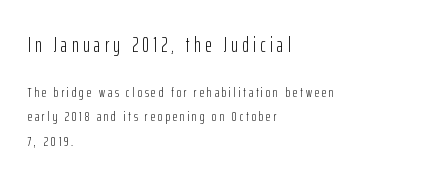
{"italic": "no", "bold": "no", "underline": "no", "align": "left", "line_spacing_ratio": 1.73, "letter_spacing": "wide", "letter_spacing_em": 0.2, "larger_block": "first", "size_ratio": 1.5, "glyph_px": 21}
